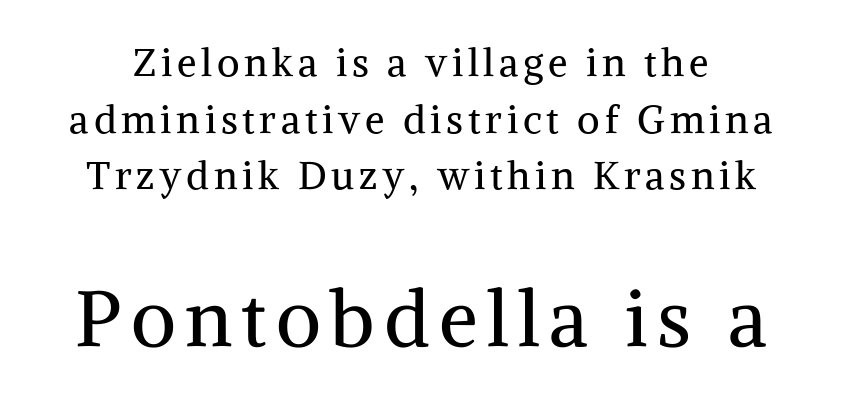
{"serif": "yes", "italic": "no", "bold": "no", "weight": "regular", "width": "normal", "stroke_contrast": "medium", "x_height": "medium", "monospaced": "no", "underline": "no", "line_spacing": "normal", "line_spacing_ratio": 1.45, "larger_block": "second", "size_ratio": 2.0, "glyph_px": 78}
